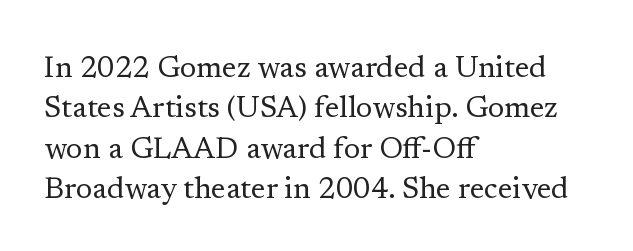
{"serif": "yes", "italic": "no", "bold": "no", "weight": "regular", "width": "normal", "stroke_contrast": "low", "x_height": "medium", "monospaced": "no", "underline": "no", "align": "left", "line_spacing": "normal", "line_spacing_ratio": 1.35, "letter_spacing": "normal", "letter_spacing_em": 0.0, "glyph_px": 30}
